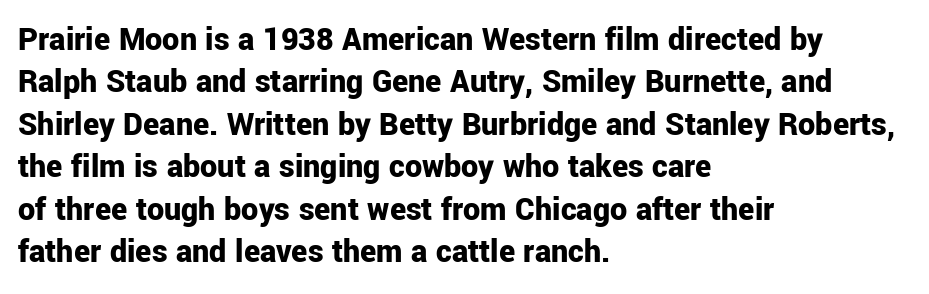
{"serif": "no", "italic": "no", "bold": "yes", "weight": "bold", "width": "normal", "stroke_contrast": "low", "x_height": "medium", "monospaced": "no", "underline": "no", "align": "left", "line_spacing": "normal", "line_spacing_ratio": 1.25, "letter_spacing": "normal", "letter_spacing_em": 0.0, "glyph_px": 34}
